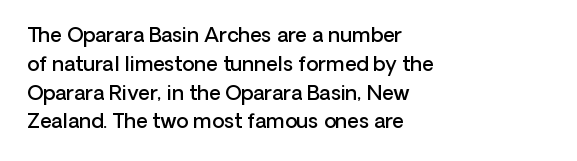
Q: Is the text bold? A: Semi-bold.
Q: Is the text italic (slanted)? A: No, it is upright.
Q: Is the text underlined? A: No.
Q: How is the paragraph aligned? A: Left-aligned.
Q: Is the spacing between letters normal or unusually wide? A: Normal.
Q: Is the spacing between lines tight, normal or loose? A: Normal.
